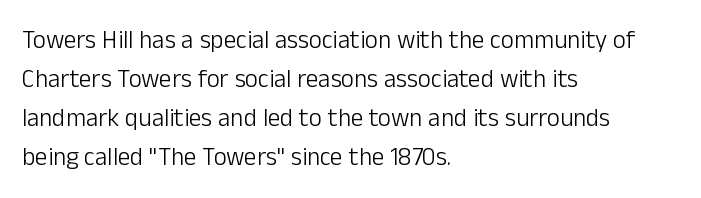
The space between consecutive lines is moderate. In terms of letterspacing, this is plain default setting. This rendering features lettering with no underline. Is the stroke heavy? The answer is a plain regular-or-lighter.
